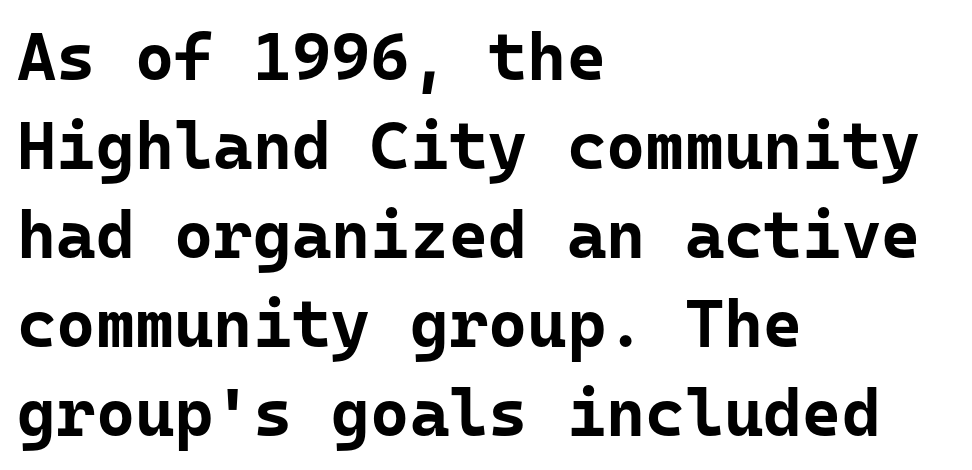
Q: Is the text bold? A: Yes.
Q: Is the text italic (slanted)? A: No, it is upright.
Q: Is the typeface a serif or a sans-serif typeface? A: Sans-serif.
Q: Is the text underlined? A: No.
Q: How is the paragraph aligned? A: Left-aligned.
Q: Is the spacing between letters normal or unusually wide? A: Normal.
Q: Is the spacing between lines tight, normal or loose? A: Normal.
Q: Width (condensed, normal, or wide)? A: Normal.
Q: Stroke contrast? A: Low.
Q: x-height? A: Medium.
Q: Monospaced? A: Yes.
